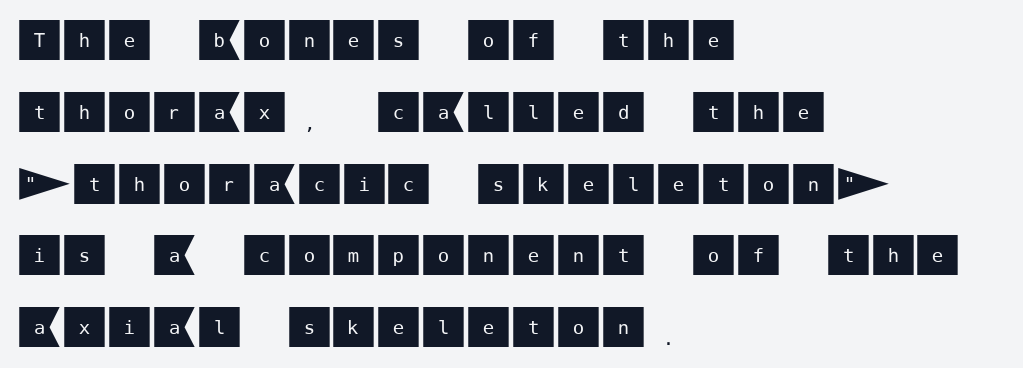
The image shows 46 px sans-serif type, upright; set left-aligned, normal line spacing (1.56x), normal letter spacing, not underlined; medium stroke contrast and a large x-height.
